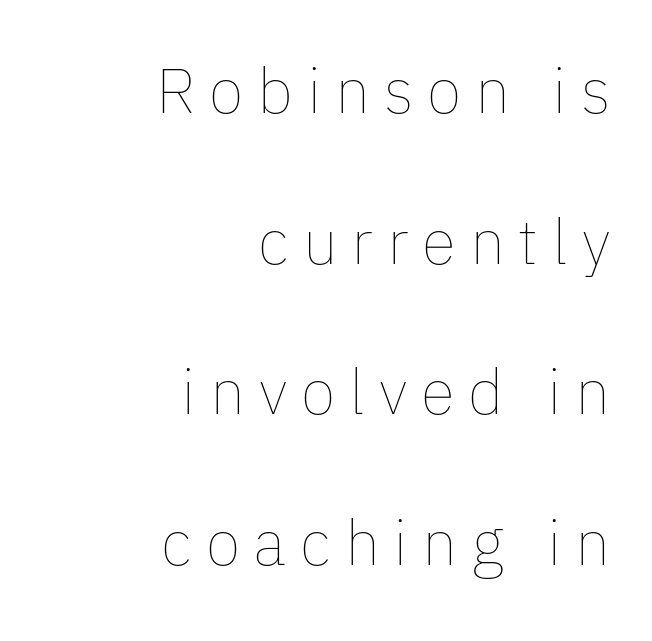
The image shows 63 px thin type, upright; set right-aligned, loose line spacing (2.39x), unusually wide letter spacing (+0.22 em), not underlined; low stroke contrast and a medium x-height.
